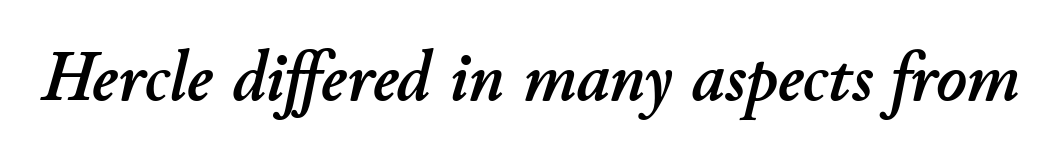
Q: Is the text italic (slanted)? A: Yes, it leans right by about 11 degrees.
Q: Is the text underlined? A: No.
Q: Is the spacing between letters normal or unusually wide? A: Normal.
Q: Width (condensed, normal, or wide)? A: Normal.
Q: Stroke contrast? A: Low.
Q: x-height? A: Small.
Q: Monospaced? A: No.
